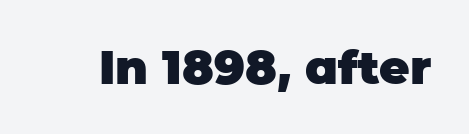
The image shows 47 px heavy sans-serif type, upright; set normal letter spacing, not underlined; low stroke contrast and a large x-height.
